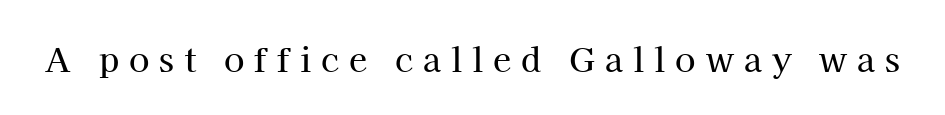
Q: Is the text italic (slanted)? A: No, it is upright.
Q: Is the typeface a serif or a sans-serif typeface? A: Serif.
Q: Is the text underlined? A: No.
Q: Is the spacing between letters normal or unusually wide? A: Unusually wide.
Q: Width (condensed, normal, or wide)? A: Normal.
Q: Stroke contrast? A: High.
Q: x-height? A: Medium.
Q: Monospaced? A: No.
